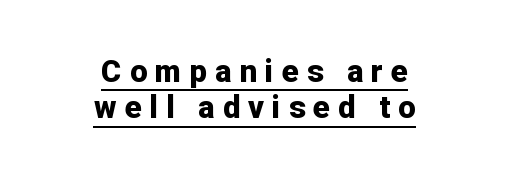
Nope, no serifs anywhere on these letters. A centered setting, common on invitations and titles, is used for this passage. Honestly, the letter spacing is so wide it's the main thing you notice. The face used here is proportionally spaced, like ordinary book or web type.
